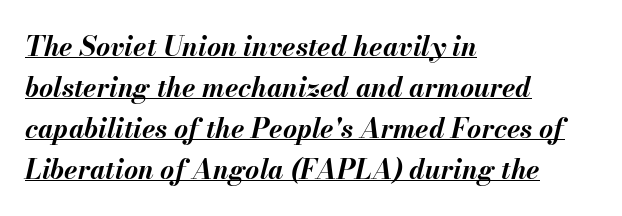
{"italic": "yes", "lean": "right", "slant_degrees": 13, "bold": "yes", "underline": "yes", "align": "left", "line_spacing": "normal", "line_spacing_ratio": 1.52, "letter_spacing": "normal", "letter_spacing_em": 0.0, "glyph_px": 27}
